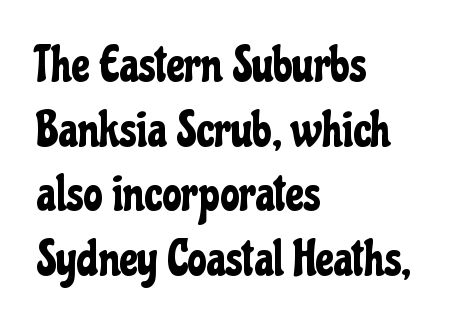
Q: Is the text italic (slanted)? A: No, it is upright.
Q: Is the typeface a serif or a sans-serif typeface? A: Sans-serif.
Q: Is the text underlined? A: No.
Q: How is the paragraph aligned? A: Left-aligned.
Q: Is the spacing between letters normal or unusually wide? A: Normal.
Q: Is the spacing between lines tight, normal or loose? A: Normal.
Q: Width (condensed, normal, or wide)? A: Condensed.
Q: Stroke contrast? A: Low.
Q: x-height? A: Medium.
Q: Monospaced? A: No.
